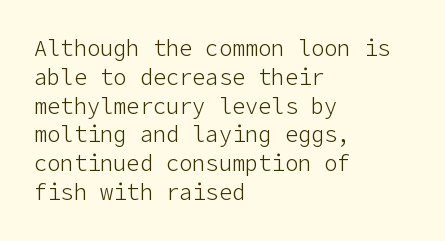
No extra ink here — the face is not bold. The ragged edge is on the right, which tells us the setting is flush left. Decoration check: the copy has no underline. Between one letter and the next there's only the usual sliver of space. No italicization has been applied; the sample stays upright. Successive baselines arrive at the customary interval.
